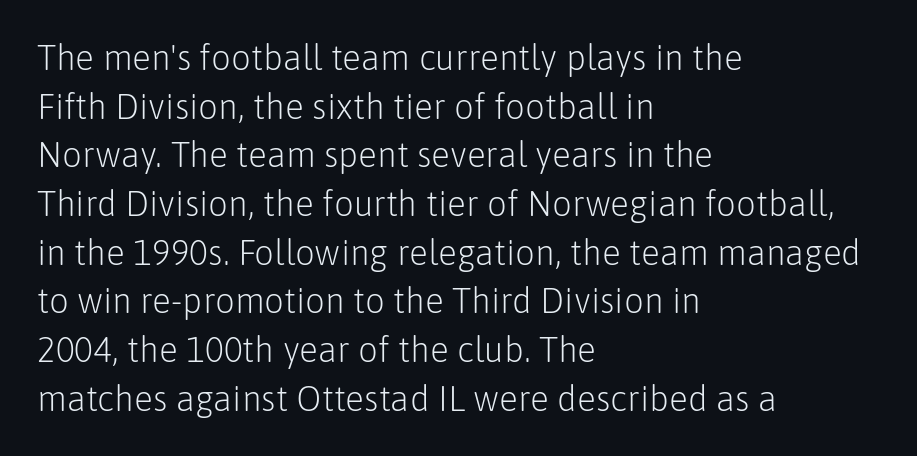
Underlining? Definitely not there. Does the type have serifs? No, each stem ends abruptly. The letters stand upright; this is a roman face. The letters advance in unequal steps, a hallmark of proportional type. The line texture is even and compact thanks to regular tracking. Is the stroke heavy? The answer is a plain regular-or-lighter.
